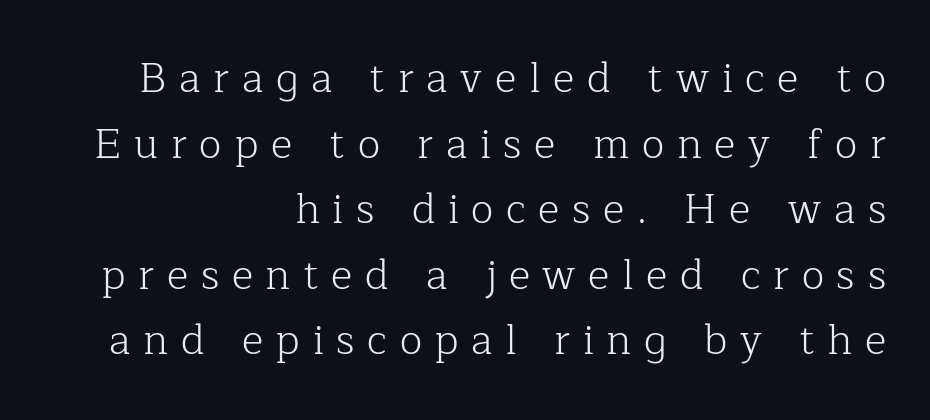
Honestly, there is no underline to notice here at all. Stems and bowls with no extra thickness — not bold. The specimen reads as upright at a glance. The glyphs in this specimen are seriffed. Display-style spreading of the glyphs; the letterfit is very open.
